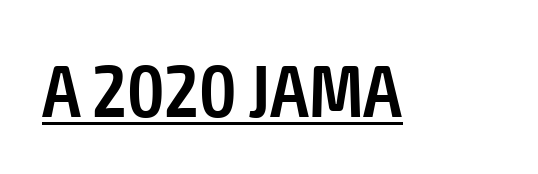
The image shows 74 px semibold, condensed sans-serif type, upright; set normal letter spacing, underlined; low stroke contrast and a medium x-height.
